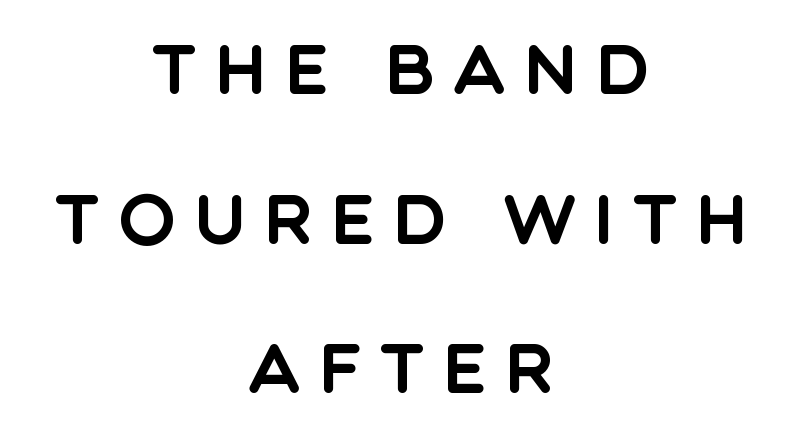
Q: Is the text italic (slanted)? A: No, it is upright.
Q: Is the typeface a serif or a sans-serif typeface? A: Sans-serif.
Q: Is the text underlined? A: No.
Q: How is the paragraph aligned? A: Centered.
Q: Is the spacing between letters normal or unusually wide? A: Unusually wide.
Q: Is the spacing between lines tight, normal or loose? A: Loose.
Q: Width (condensed, normal, or wide)? A: Normal.
Q: x-height? A: Large.
Q: Monospaced? A: No.
